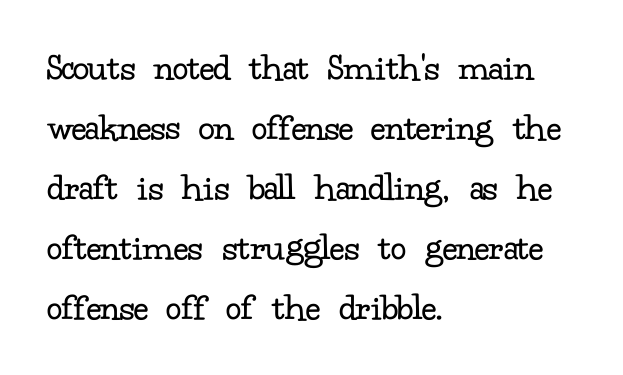
This block has exactly the height ordinary leading produces. The strokes are not fattened; the text isn't bold. In terms of letterspacing, this is plain default setting. Letters rest on an invisible, unmarked baseline. Font category for this specimen: serif.
